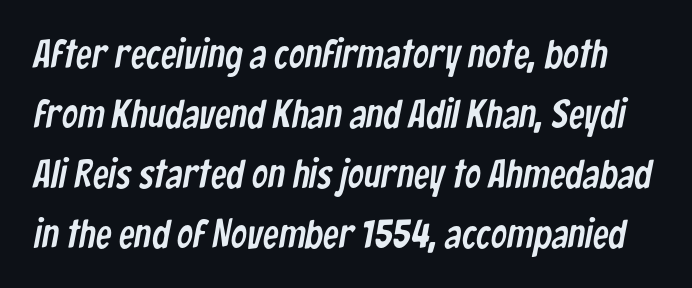
The image shows 40 px condensed sans-serif type; set normal line spacing (1.5x), normal letter spacing, not underlined; low stroke contrast and a medium x-height.
